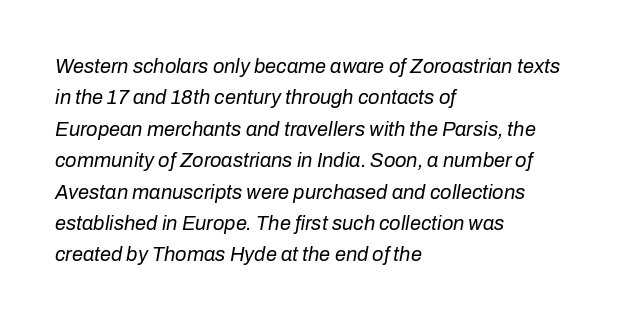
Q: Is the text bold? A: No.
Q: Is the text italic (slanted)? A: Yes, it leans right by about 10 degrees.
Q: Is the text underlined? A: No.
Q: How is the paragraph aligned? A: Left-aligned.
Q: Is the spacing between letters normal or unusually wide? A: Normal.
Q: Is the spacing between lines tight, normal or loose? A: Normal.
